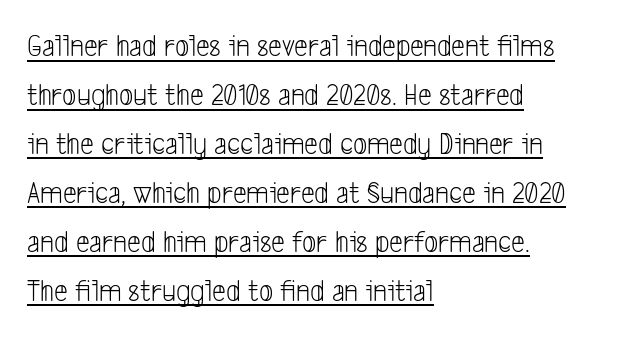
Q: Is the text bold? A: No.
Q: Is the typeface a serif or a sans-serif typeface? A: Sans-serif.
Q: Is the text underlined? A: Yes.
Q: How is the paragraph aligned? A: Left-aligned.
Q: Is the spacing between letters normal or unusually wide? A: Normal.
Q: Is the spacing between lines tight, normal or loose? A: Normal.
Q: Width (condensed, normal, or wide)? A: Condensed.
Q: Stroke contrast? A: Low.
Q: x-height? A: Medium.
Q: Monospaced? A: No.
